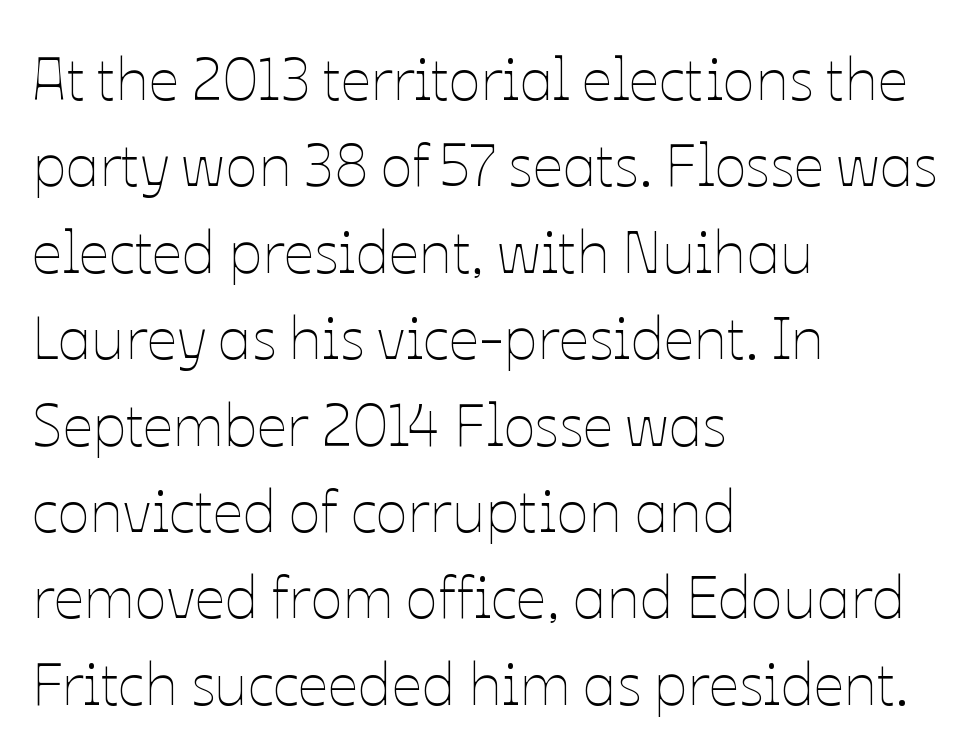
{"italic": "no", "bold": "no", "weight": "thin", "width": "normal", "stroke_contrast": "low", "x_height": "medium", "monospaced": "no", "underline": "no", "align": "left", "line_spacing": "normal", "line_spacing_ratio": 1.44, "letter_spacing": "normal", "letter_spacing_em": 0.0, "glyph_px": 60}
